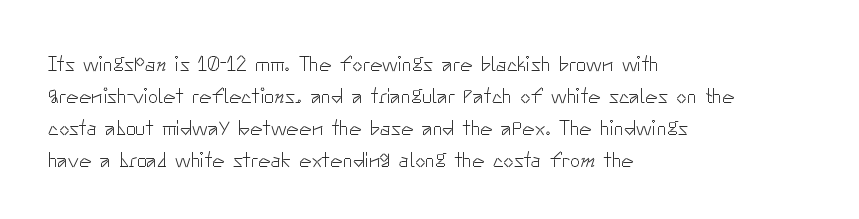
The image shows 21 px text type, upright; set left-aligned, normal line spacing (1.53x), normal letter spacing, not underlined.
